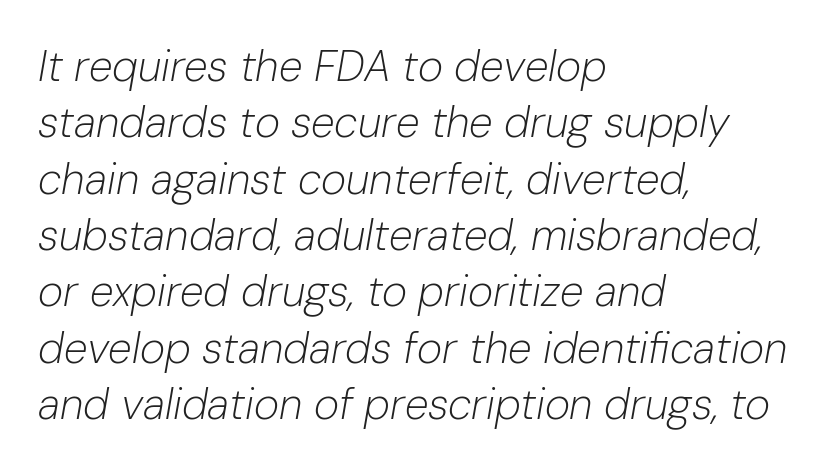
The image shows 43 px light type, italic (leaning right); set left-aligned, normal line spacing (1.31x), normal letter spacing, not underlined; low stroke contrast and a medium x-height.
